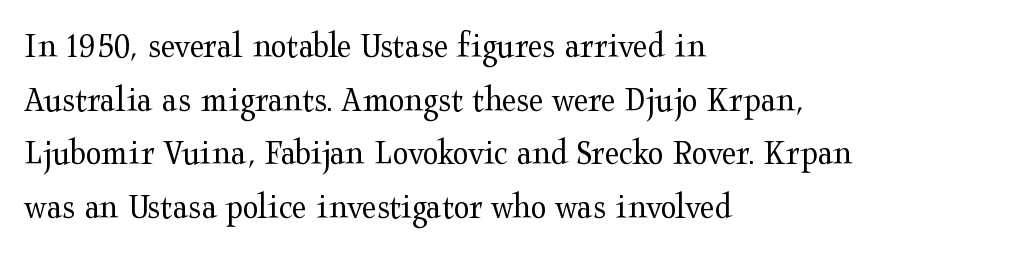
The image shows 37 px regular-weight, wide serif type, upright; set left-aligned, normal line spacing (1.45x), normal letter spacing, not underlined; medium stroke contrast and a medium x-height.
